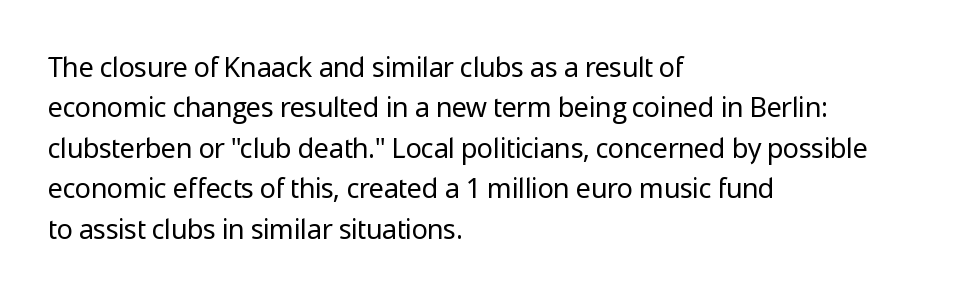
Q: Is the text bold? A: No.
Q: Is the text italic (slanted)? A: No, it is upright.
Q: Is the text underlined? A: No.
Q: How is the paragraph aligned? A: Left-aligned.
Q: Is the spacing between letters normal or unusually wide? A: Normal.
Q: Is the spacing between lines tight, normal or loose? A: Normal.
